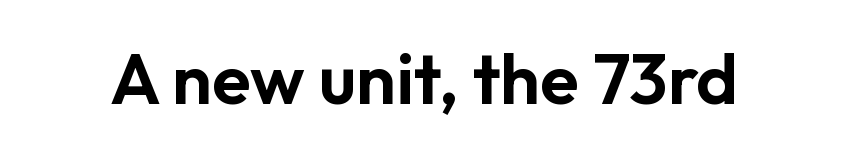
Notice how the stems are strictly vertical — no italics here. Proportional: the letters do not fall into vertical columns. The designer went with a sans here, leaving each stem footless. The tracking reads as untouched default to a designer's eye. Each row of text sits above clean, open space.
